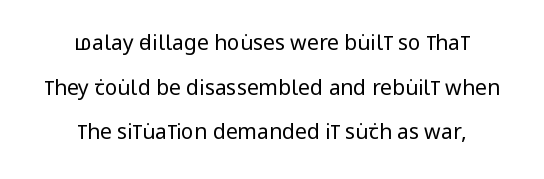
Vertical spacing — loose. Every stem runs plumb, perpendicular to the baseline. Ink coverage per letter is moderate at most. Check the space under the baseline: it is left empty. Centered paragraph, ragged on both sides.
